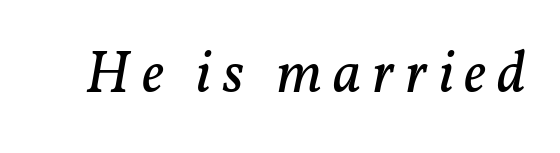
Q: Is the text bold? A: No.
Q: Is the text italic (slanted)? A: Yes, it leans right by about 11 degrees.
Q: Is the typeface a serif or a sans-serif typeface? A: Serif.
Q: Is the text underlined? A: No.
Q: Width (condensed, normal, or wide)? A: Normal.
Q: Stroke contrast? A: Low.
Q: x-height? A: Medium.
Q: Monospaced? A: No.
